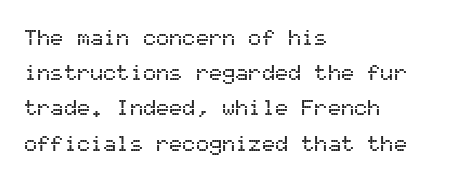
{"italic": "no", "underline": "no", "align": "left", "line_spacing": "normal", "line_spacing_ratio": 1.6, "letter_spacing": "normal", "letter_spacing_em": 0.0, "glyph_px": 22}
